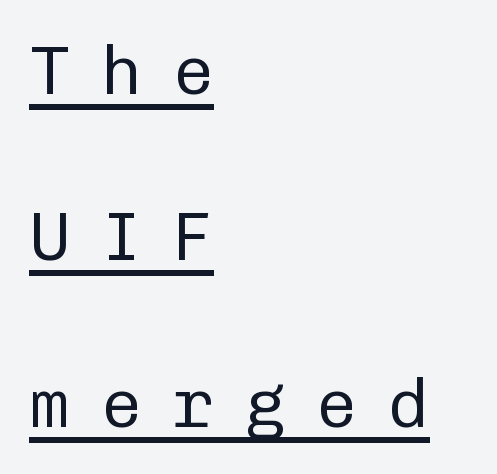
Widely set lines give the paragraph a tall, airy silhouette. A classic flush-left, rag-right setting is used for this passage. Tall strokes in this sample are plumb rather than angled. Compared with typical body copy, the letter spacing here is much looser. You can tell from the bare stems that sans-serif type was used. Every character here occupies the same horizontal width, giving the sample a typewriter-like rhythm.
